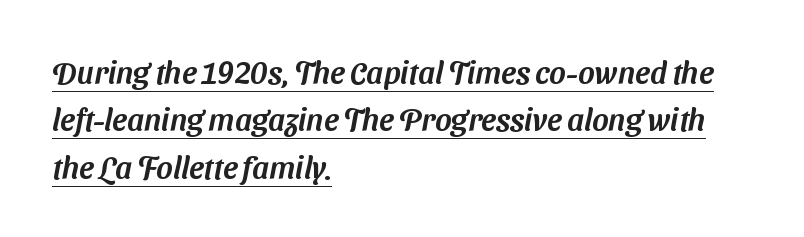
The image shows 31 px sans-serif type; set left-aligned, normal line spacing (1.53x), normal letter spacing, underlined; medium stroke contrast and a medium x-height.
